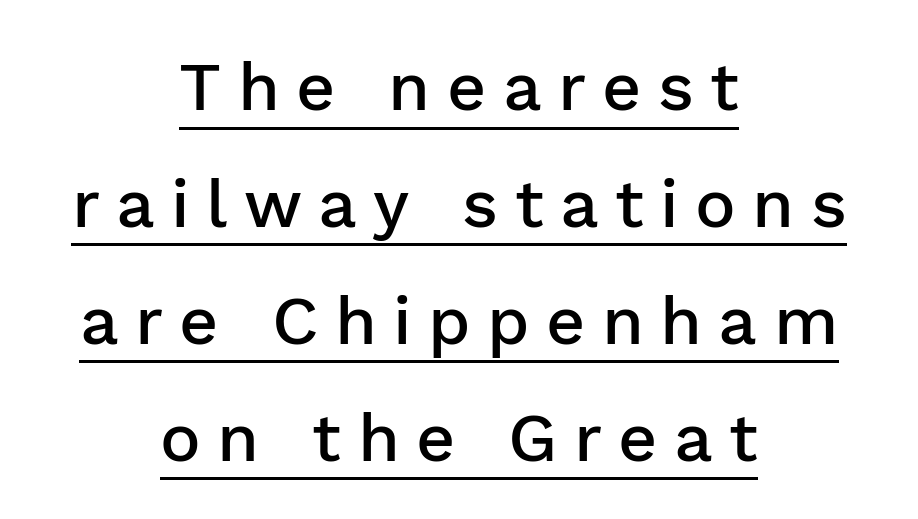
{"serif": "no", "italic": "no", "bold": "semi", "weight": "semibold", "width": "normal", "stroke_contrast": "low", "x_height": "medium", "monospaced": "no", "underline": "yes", "align": "center", "line_spacing_ratio": 1.72, "letter_spacing": "wide", "letter_spacing_em": 0.24, "glyph_px": 68}
